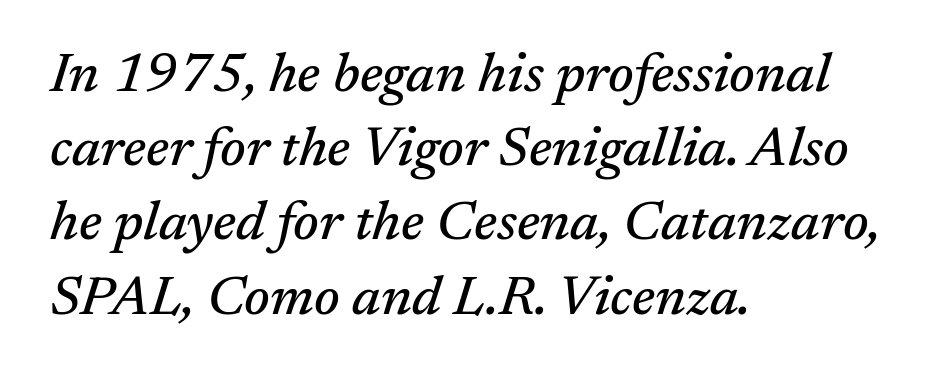
The image shows 55 px serif type, italic (leaning right); set left-aligned, normal line spacing (1.35x), normal letter spacing, not underlined; medium stroke contrast and a medium x-height.
